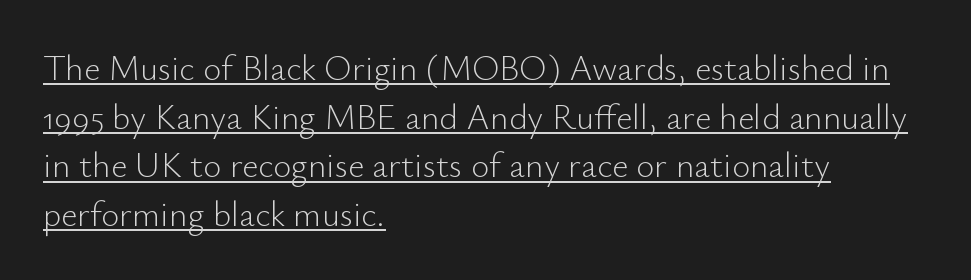
The image shows 35 px light sans-serif type, upright; set left-aligned, normal line spacing (1.39x), normal letter spacing, underlined; low stroke contrast and a small x-height.
